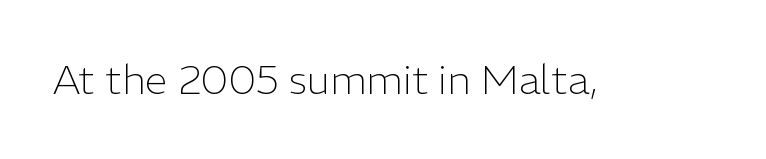
I'd call this a sans setting — the letters go barefoot. The zone under the glyphs is completely vacant. No chunkiness to these letters — they're not bold. The rendering uses natural spacing where letterforms have individual widths. You can tell it's not italic because the verticals are truly vertical. Tracking value appears to be zero — textbook default spacing.
